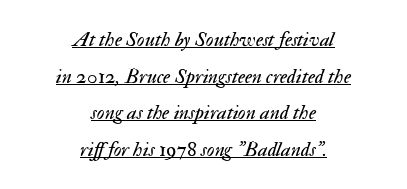
{"italic": "yes", "lean": "right", "slant_degrees": 17, "bold": "no", "underline": "yes", "align": "center", "line_spacing_ratio": 1.74, "letter_spacing": "normal", "letter_spacing_em": 0.0, "glyph_px": 21}
